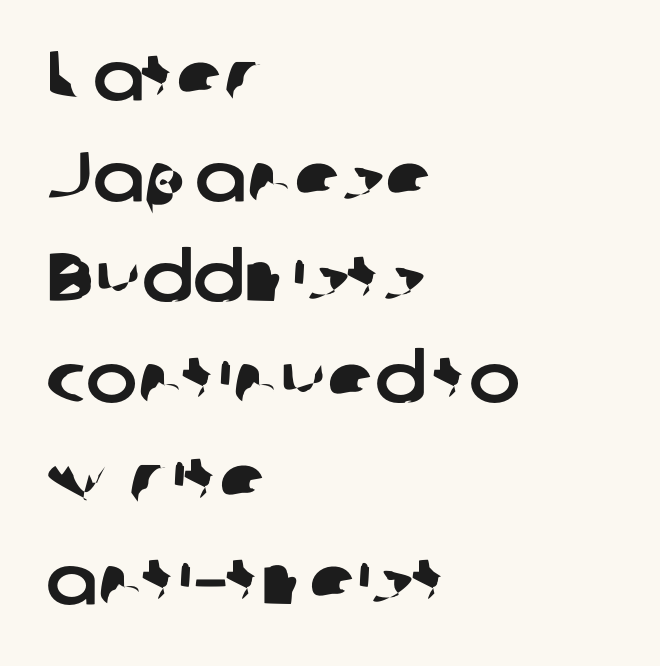
The image shows 69 px sans-serif type; set left-aligned, normal line spacing (1.46x), normal letter spacing, not underlined; low stroke contrast and a medium x-height.
